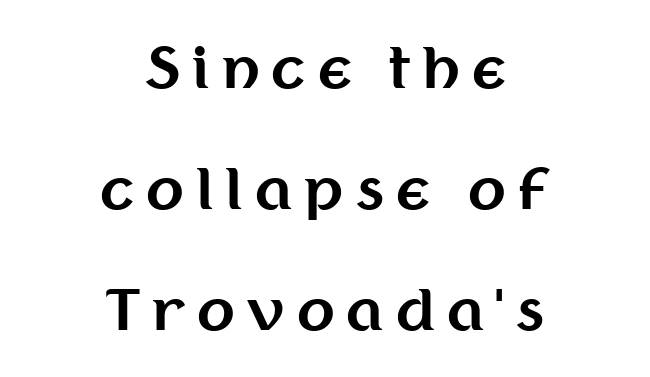
Q: Is the text bold? A: Yes.
Q: Is the text italic (slanted)? A: No, it is upright.
Q: Is the typeface a serif or a sans-serif typeface? A: Sans-serif.
Q: Is the text underlined? A: No.
Q: How is the paragraph aligned? A: Centered.
Q: Is the spacing between letters normal or unusually wide? A: Unusually wide.
Q: Is the spacing between lines tight, normal or loose? A: Loose.
Q: Width (condensed, normal, or wide)? A: Normal.
Q: Stroke contrast? A: Medium.
Q: x-height? A: Medium.
Q: Monospaced? A: No.
